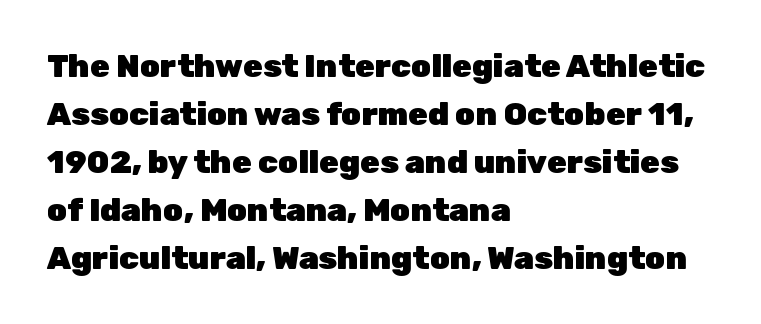
Q: Is the text bold? A: Yes.
Q: Is the text italic (slanted)? A: No, it is upright.
Q: Is the typeface a serif or a sans-serif typeface? A: Sans-serif.
Q: Is the text underlined? A: No.
Q: How is the paragraph aligned? A: Left-aligned.
Q: Is the spacing between letters normal or unusually wide? A: Normal.
Q: Is the spacing between lines tight, normal or loose? A: Normal.
Q: Width (condensed, normal, or wide)? A: Normal.
Q: Stroke contrast? A: Low.
Q: x-height? A: Medium.
Q: Monospaced? A: No.
